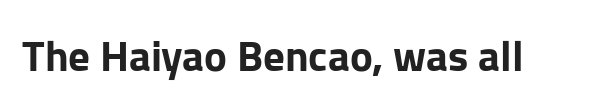
The image shows 43 px bold sans-serif type, upright; set normal letter spacing, not underlined; low stroke contrast and a medium x-height.
